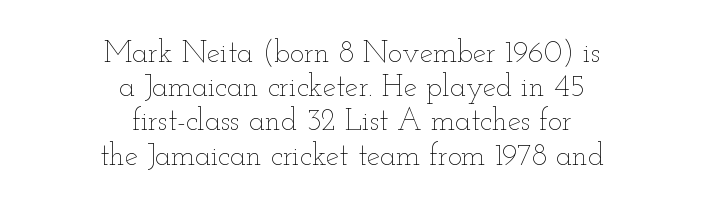
The face used here is rendered with its standard letterfit. This sample has the flowing, uneven cadence of proportional lettering. Each new line begins almost immediately beneath the previous one. Where is the straight margin? There isn't one; the lines are centered. The strokes are not fattened; the text isn't bold.
